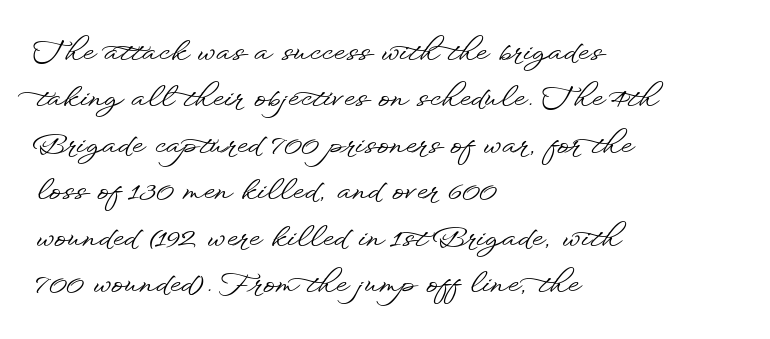
{"serif": "no", "width": "wide", "stroke_contrast": "low", "x_height": "small", "monospaced": "no", "underline": "no", "align": "left", "line_spacing": "normal", "line_spacing_ratio": 1.6, "letter_spacing": "normal", "letter_spacing_em": 0.0, "glyph_px": 29}
